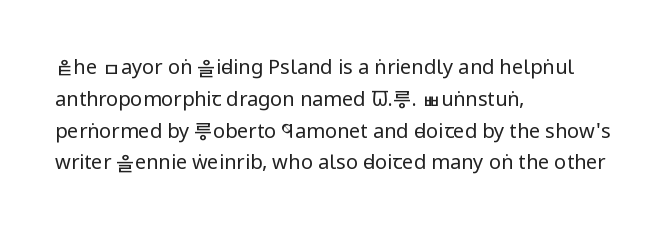
{"italic": "no", "bold": "no", "underline": "no", "align": "left", "line_spacing": "normal", "line_spacing_ratio": 1.59, "letter_spacing": "normal", "letter_spacing_em": 0.0, "glyph_px": 20}
